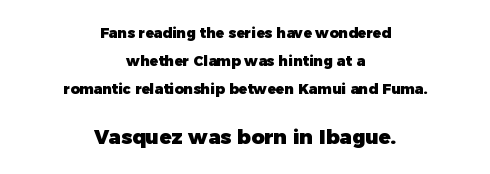
The image shows 20 px bold type, upright; set centered, loose line spacing (1.99x), normal letter spacing, not underlined; the second (bottom) block is 1.43x larger.
